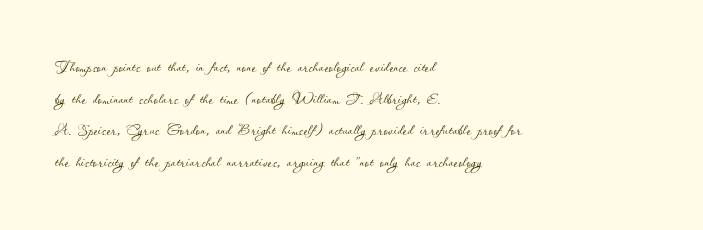
Q: Is the text bold? A: No.
Q: Is the text italic (slanted)? A: Yes.
Q: Is the text underlined? A: No.
Q: How is the paragraph aligned? A: Left-aligned.
Q: Is the spacing between letters normal or unusually wide? A: Normal.
Q: Is the spacing between lines tight, normal or loose? A: Normal.
